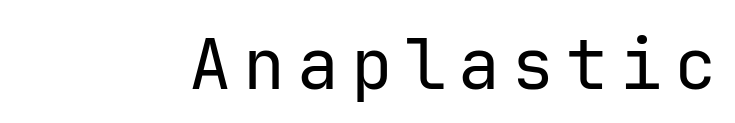
{"serif": "no", "italic": "no", "bold": "no", "weight": "regular", "width": "normal", "stroke_contrast": "low", "x_height": "medium", "monospaced": "yes", "underline": "no", "glyph_px": 70}
